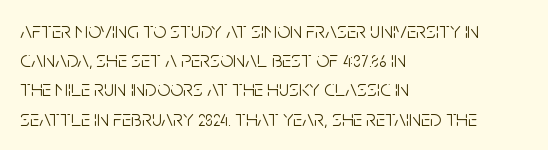
Nothing unusual about the tracking: characters are spaced as the font intends. Caption: multi-line text, flush left, ragged right. How would I describe the line gaps? Plain and ordinary. Unbolded letterforms with no extra heft.
